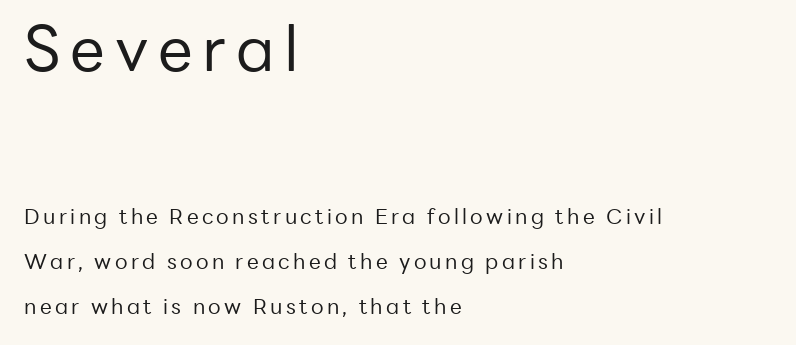
Quick note: not italic, upright. Spacing verdict: proportional, widths tailored to each character. The initial chunk of copy outweighs the following chunk in type size. The specimen omits any rule beneath the text block's lines. Leftover space on each line is placed entirely after the last word.
